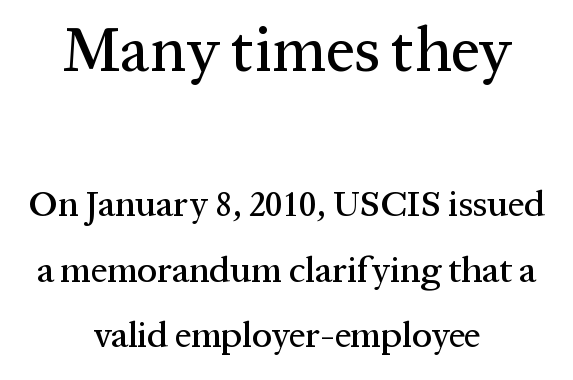
Q: Is the text italic (slanted)? A: No, it is upright.
Q: Is the typeface a serif or a sans-serif typeface? A: Serif.
Q: Is the text underlined? A: No.
Q: How is the paragraph aligned? A: Centered.
Q: Is the spacing between letters normal or unusually wide? A: Normal.
Q: Which block of text is set in a larger size, the first (top) or the second (bottom)? A: The first (top) one.
Q: Width (condensed, normal, or wide)? A: Normal.
Q: Stroke contrast? A: Medium.
Q: x-height? A: Medium.
Q: Monospaced? A: No.
